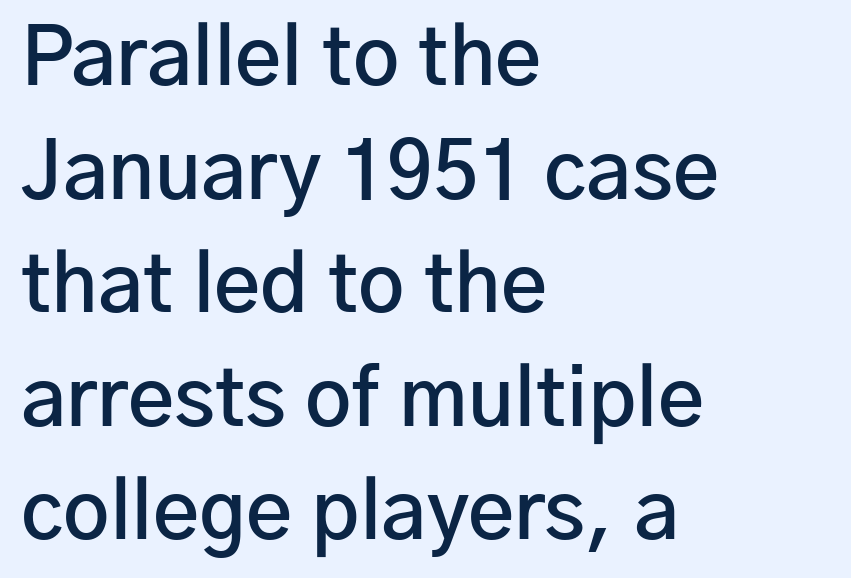
The characters look somewhat weighty, a semibold short of true bold. Nobody touched the tracking dial on this one. A sans-serif font was chosen for this passage. Which margin do the lines hug? The left one — the right edge is uneven. The foot of each line stays bare and open. It's the straight-up-and-down kind of type.
